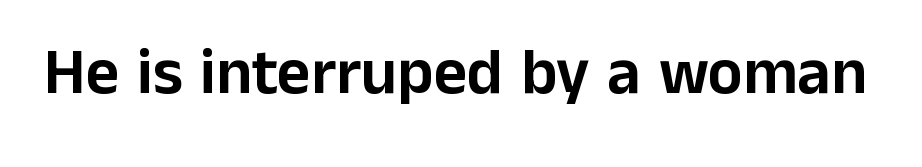
Q: Is the text italic (slanted)? A: No, it is upright.
Q: Is the typeface a serif or a sans-serif typeface? A: Sans-serif.
Q: Is the text underlined? A: No.
Q: Is the spacing between letters normal or unusually wide? A: Normal.
Q: Width (condensed, normal, or wide)? A: Normal.
Q: Stroke contrast? A: Low.
Q: x-height? A: Medium.
Q: Monospaced? A: No.
